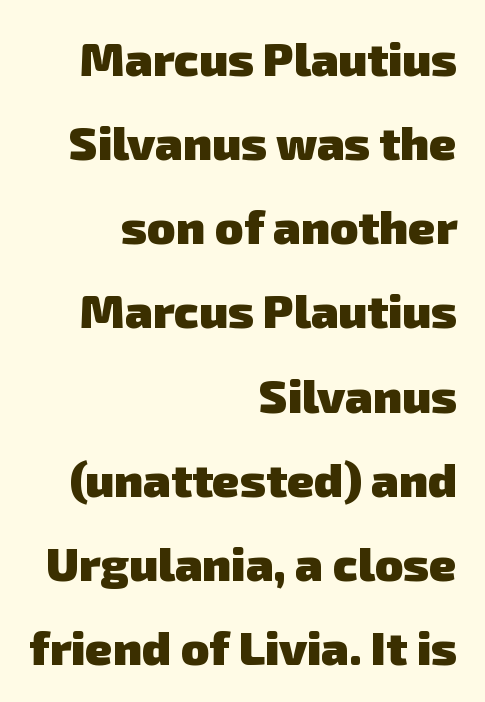
The image shows 47 px heavy sans-serif type; set right-aligned, line spacing 1.79x, normal letter spacing, not underlined; low stroke contrast and a medium x-height.
